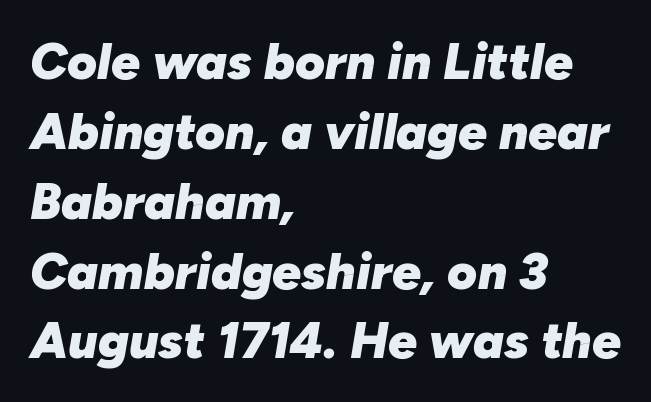
The image shows 51 px heavy type, italic (leaning right); set left-aligned, normal line spacing (1.37x), normal letter spacing, not underlined; low stroke contrast and a medium x-height.
